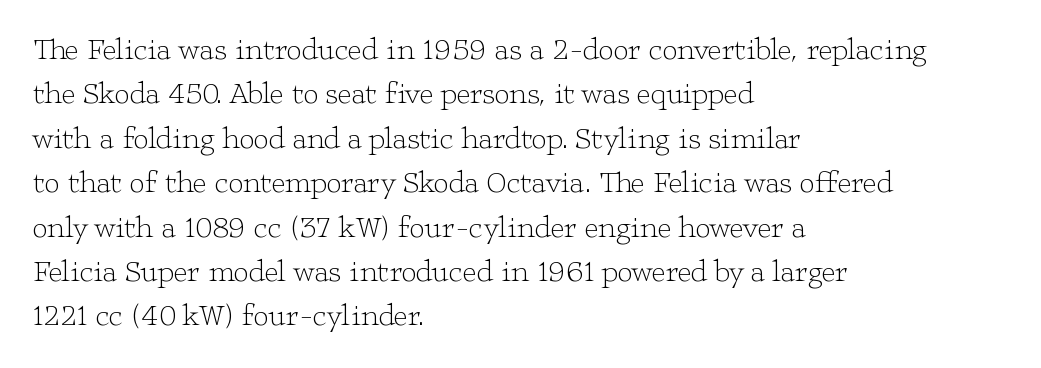
Q: Is the text bold? A: No.
Q: Is the text italic (slanted)? A: No, it is upright.
Q: Is the typeface a serif or a sans-serif typeface? A: Serif.
Q: Is the text underlined? A: No.
Q: How is the paragraph aligned? A: Left-aligned.
Q: Is the spacing between letters normal or unusually wide? A: Normal.
Q: Is the spacing between lines tight, normal or loose? A: Normal.
Q: Width (condensed, normal, or wide)? A: Wide.
Q: Stroke contrast? A: Low.
Q: x-height? A: Medium.
Q: Monospaced? A: No.
